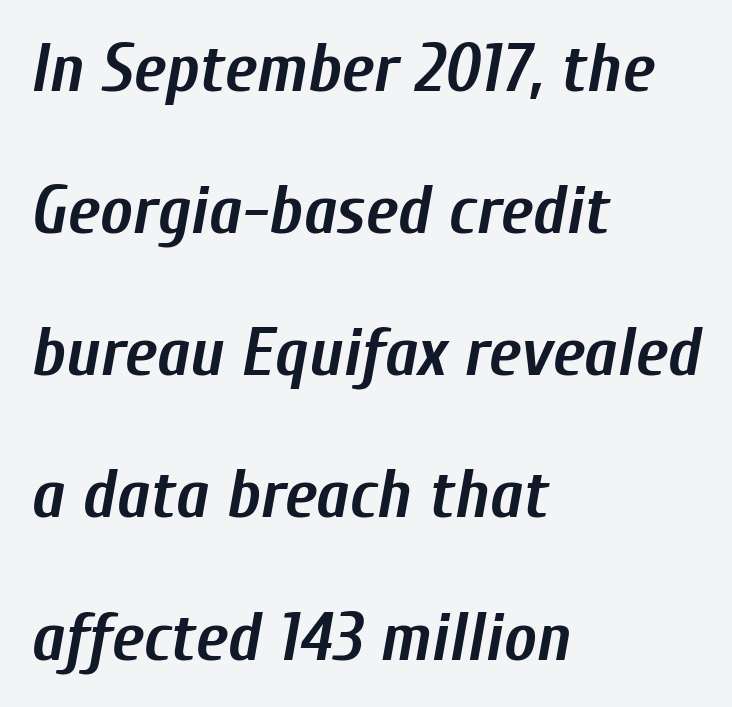
Q: Is the text bold? A: Yes.
Q: Is the text italic (slanted)? A: Yes, it leans right by about 10 degrees.
Q: Is the text underlined? A: No.
Q: How is the paragraph aligned? A: Left-aligned.
Q: Is the spacing between letters normal or unusually wide? A: Normal.
Q: Is the spacing between lines tight, normal or loose? A: Loose.
Q: Width (condensed, normal, or wide)? A: Condensed.
Q: Stroke contrast? A: Low.
Q: x-height? A: Medium.
Q: Monospaced? A: No.
